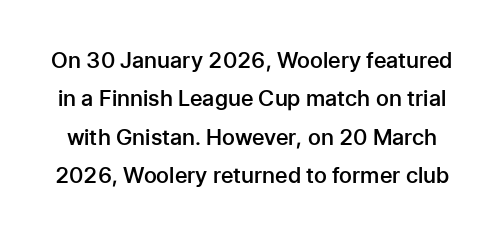
Q: Is the text bold? A: Semi-bold.
Q: Is the text italic (slanted)? A: No, it is upright.
Q: Is the text underlined? A: No.
Q: Is the spacing between letters normal or unusually wide? A: Normal.
